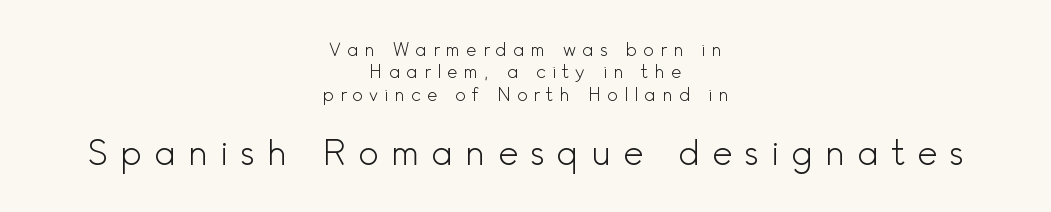
Q: Is the text bold? A: No.
Q: Is the text italic (slanted)? A: No, it is upright.
Q: Is the typeface a serif or a sans-serif typeface? A: Sans-serif.
Q: Is the text underlined? A: No.
Q: How is the paragraph aligned? A: Centered.
Q: Is the spacing between letters normal or unusually wide? A: Unusually wide.
Q: Which block of text is set in a larger size, the first (top) or the second (bottom)? A: The second (bottom) one.
Q: Width (condensed, normal, or wide)? A: Normal.
Q: x-height? A: Small.
Q: Monospaced? A: No.
